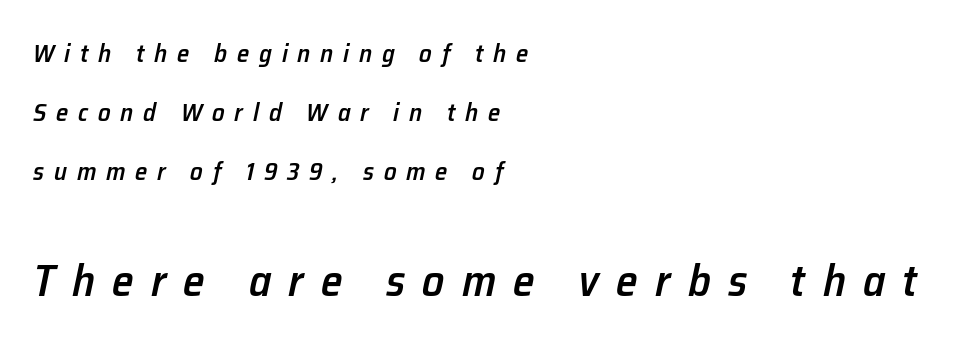
{"italic": "yes", "lean": "right", "slant_degrees": 12, "bold": "semi", "weight": "semibold", "width": "normal", "stroke_contrast": "low", "x_height": "medium", "monospaced": "no", "underline": "no", "align": "left", "line_spacing": "loose", "line_spacing_ratio": 2.37, "letter_spacing": "wide", "letter_spacing_em": 0.39, "larger_block": "second", "size_ratio": 1.76, "glyph_px": 44}
